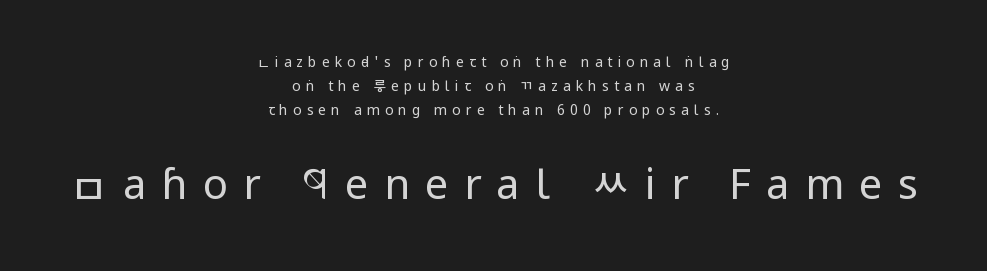
{"serif": "no", "italic": "no", "bold": "no", "weight": "regular", "width": "condensed", "stroke_contrast": "low", "x_height": "large", "monospaced": "no", "underline": "no", "align": "center", "line_spacing_ratio": 1.72, "letter_spacing": "wide", "letter_spacing_em": 0.36, "larger_block": "second", "size_ratio": 3.0, "glyph_px": 42}
